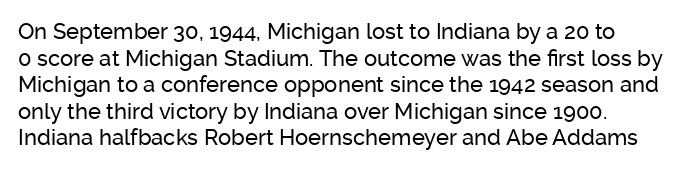
Q: Is the text italic (slanted)? A: No, it is upright.
Q: Is the text underlined? A: No.
Q: Is the spacing between letters normal or unusually wide? A: Normal.
